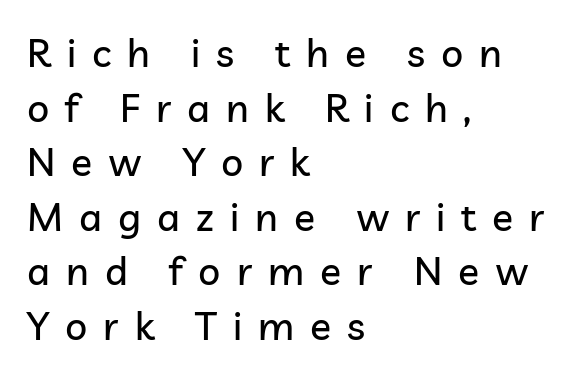
The compositor pushed each line to the left boundary. What's the leading like? Ordinary, nothing unusual. Looks like regular typesetting: each glyph gets only the width it needs. The passage shown is not underscored anywhere. Someone cranked the tracking dial way up on this one. No feet cap the strokes, marking this as sans-serif type.
